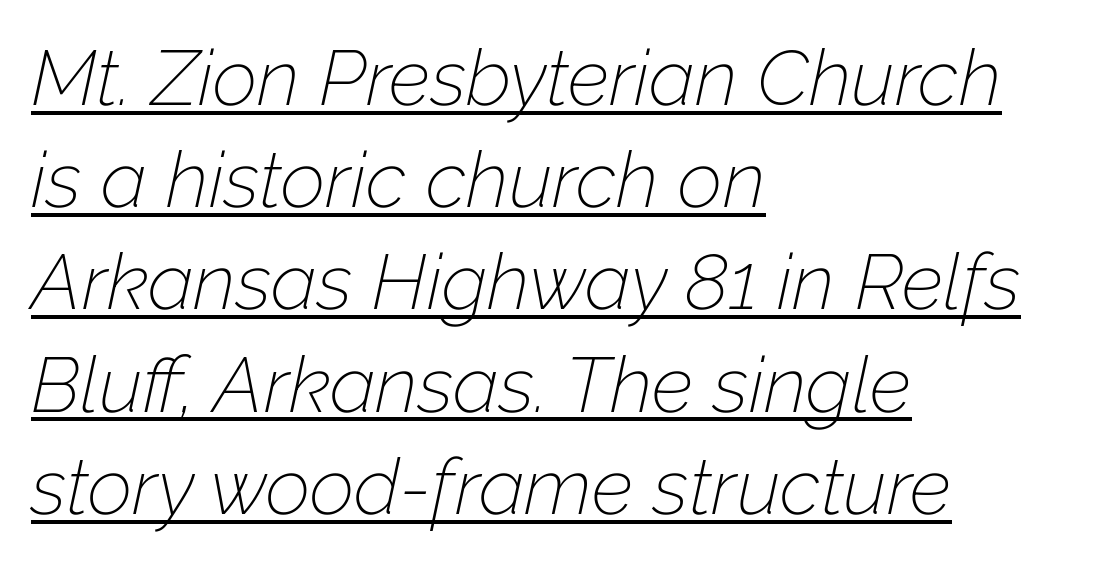
{"italic": "yes", "lean": "right", "slant_degrees": 12, "bold": "no", "weight": "thin", "width": "normal", "stroke_contrast": "low", "x_height": "medium", "monospaced": "no", "underline": "yes", "align": "left", "line_spacing": "normal", "line_spacing_ratio": 1.31, "letter_spacing": "normal", "letter_spacing_em": 0.0, "glyph_px": 78}
